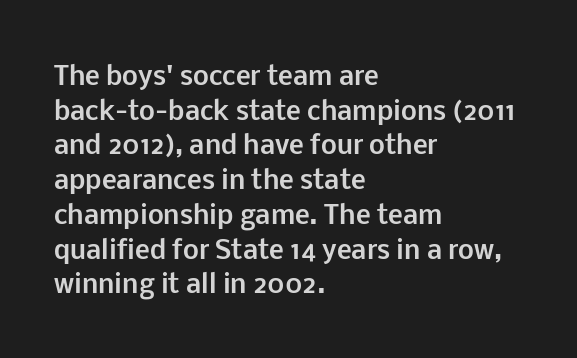
Q: Is the text bold? A: Yes.
Q: Is the text italic (slanted)? A: No, it is upright.
Q: Is the text underlined? A: No.
Q: How is the paragraph aligned? A: Left-aligned.
Q: Is the spacing between letters normal or unusually wide? A: Normal.
Q: Is the spacing between lines tight, normal or loose? A: Normal.
